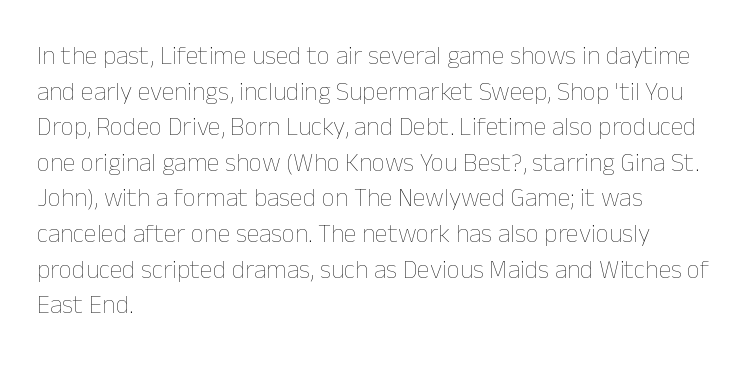
The image shows 26 px text type, upright; set left-aligned, normal line spacing (1.37x), normal letter spacing, not underlined.
